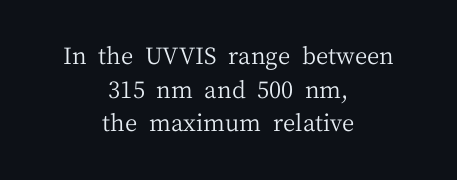
Q: Is the text bold? A: No.
Q: Is the text italic (slanted)? A: No, it is upright.
Q: Is the text underlined? A: No.
Q: How is the paragraph aligned? A: Centered.
Q: Is the spacing between letters normal or unusually wide? A: Normal.
Q: Is the spacing between lines tight, normal or loose? A: Normal.
